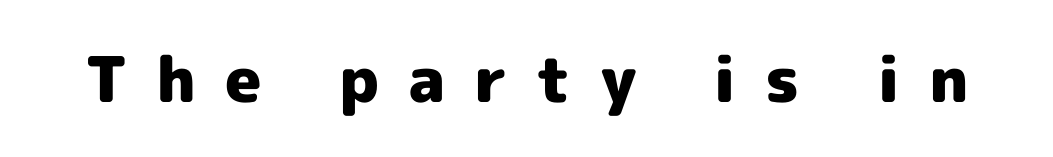
The letters advance in unequal steps, a hallmark of proportional type. I'd describe the lettering as bold — thick and assertive. Words appear elongated and porous because spacing is wide. The type family on display is of the sans-serif kind. Designer's note — italics off, roman on.
